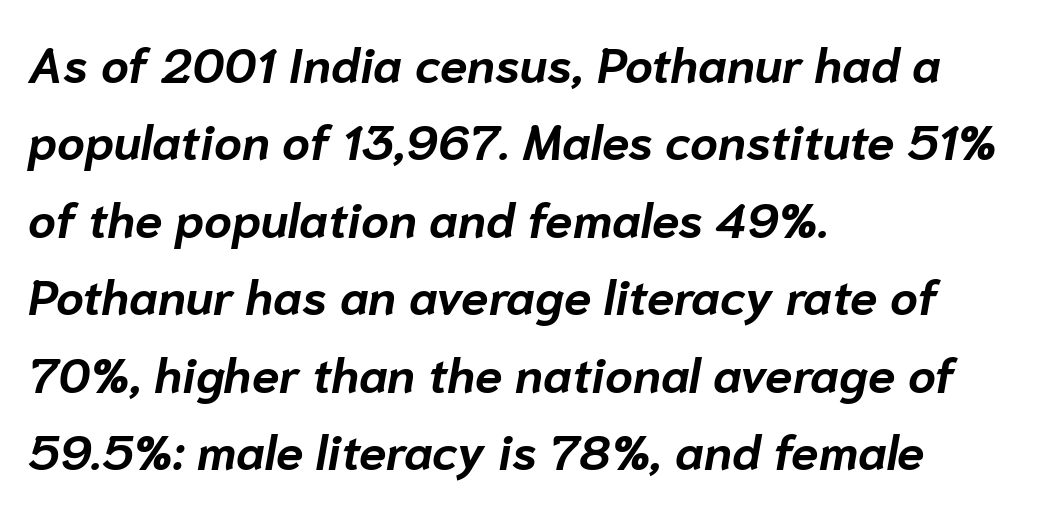
{"italic": "yes", "lean": "right", "slant_degrees": 10, "bold": "yes", "weight": "bold", "width": "normal", "stroke_contrast": "low", "x_height": "medium", "monospaced": "no", "underline": "no", "align": "left", "line_spacing": "normal", "line_spacing_ratio": 1.58, "letter_spacing": "normal", "letter_spacing_em": 0.0, "glyph_px": 49}
